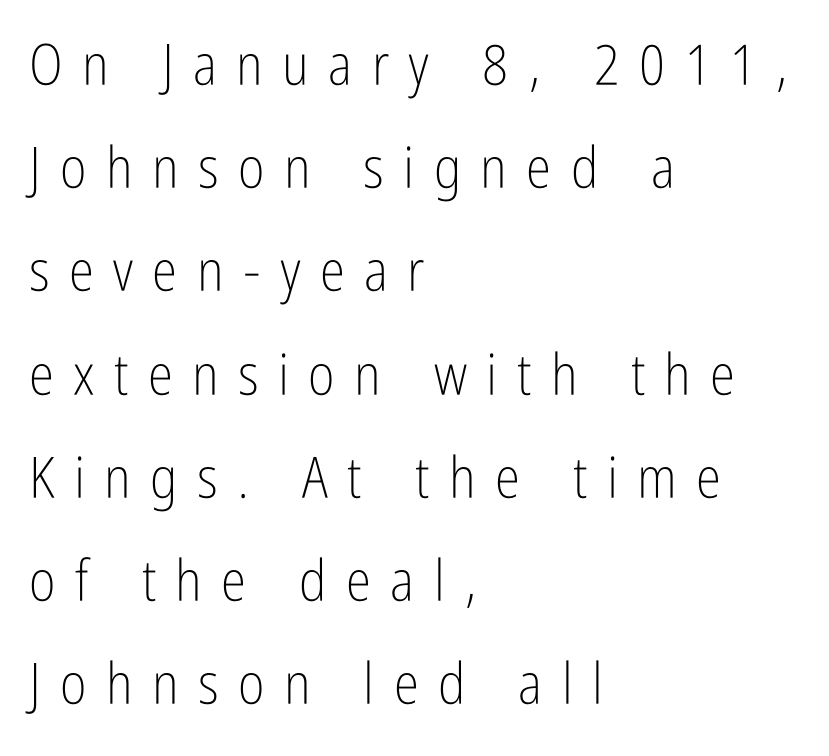
Line beginnings align vertically; line endings do not. These lines were composed using upright roman letters. Stems and bowls with no extra thickness — not bold. The specimen omits any rule beneath the text block's lines. The characters display no serif detailing; their extremities are plain.
